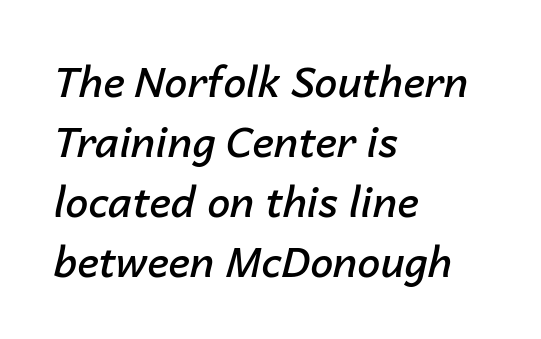
Heft: intermediate — a semibold. If you drew a ruler down the left edge, every line would touch it. Each word holds together tightly as a unit, with standard inter-letter gaps. Spacing verdict: proportional, widths tailored to each character. Each new line begins a customary step beneath the previous one.
